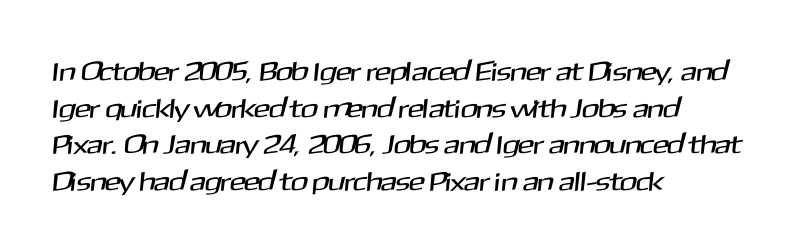
{"underline": "no", "align": "left", "line_spacing": "normal", "line_spacing_ratio": 1.36, "letter_spacing": "normal", "letter_spacing_em": 0.0, "glyph_px": 27}
